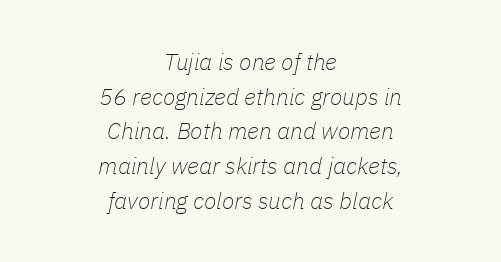
{"italic": "yes", "lean": "right", "slant_degrees": 11, "bold": "no", "underline": "no", "align": "center", "line_spacing": "normal", "line_spacing_ratio": 1.51, "letter_spacing": "normal", "letter_spacing_em": 0.0, "glyph_px": 23}
